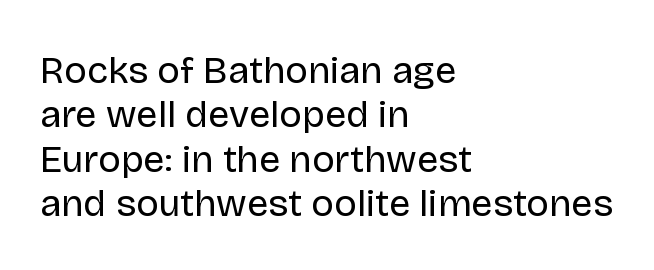
The image shows 38 px regular-weight sans-serif type, upright; set left-aligned, line spacing 1.17x, normal letter spacing, not underlined; low stroke contrast and a large x-height.
